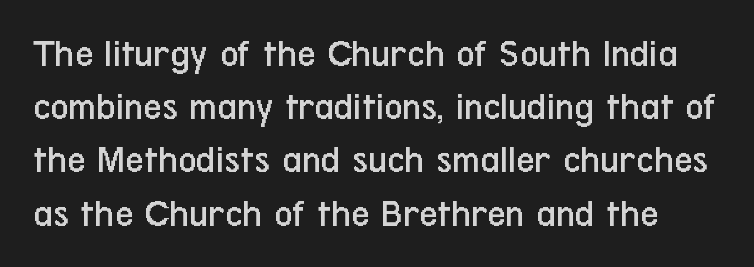
Q: Is the text bold? A: No.
Q: Is the text italic (slanted)? A: No, it is upright.
Q: Is the typeface a serif or a sans-serif typeface? A: Sans-serif.
Q: Is the text underlined? A: No.
Q: Is the spacing between letters normal or unusually wide? A: Normal.
Q: Is the spacing between lines tight, normal or loose? A: Normal.
Q: Width (condensed, normal, or wide)? A: Condensed.
Q: Stroke contrast? A: Low.
Q: x-height? A: Medium.
Q: Monospaced? A: No.
